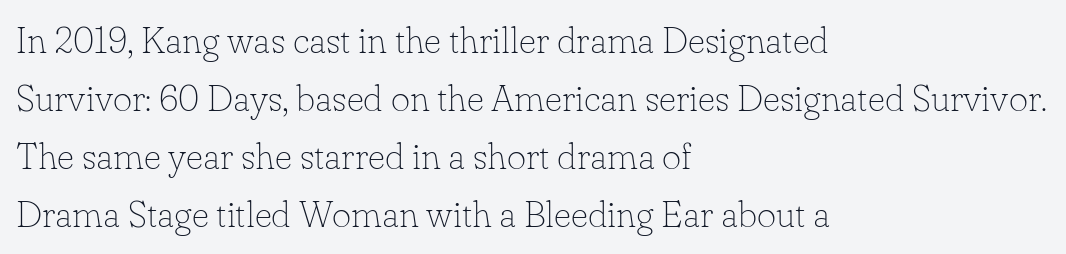
{"serif": "yes", "italic": "no", "bold": "no", "weight": "thin", "width": "normal", "stroke_contrast": "low", "x_height": "small", "monospaced": "no", "underline": "no", "align": "left", "line_spacing": "normal", "line_spacing_ratio": 1.57, "letter_spacing": "normal", "letter_spacing_em": 0.0, "glyph_px": 37}
